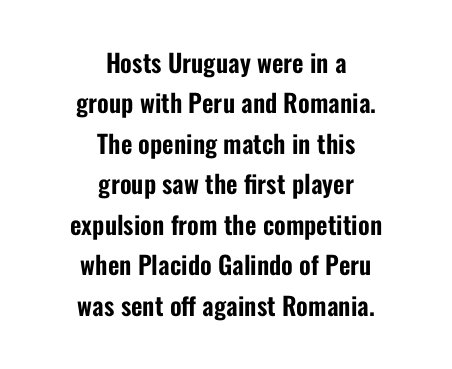
{"italic": "no", "underline": "no", "align": "center", "line_spacing": "normal", "line_spacing_ratio": 1.62, "letter_spacing": "normal", "letter_spacing_em": 0.0, "glyph_px": 25}
